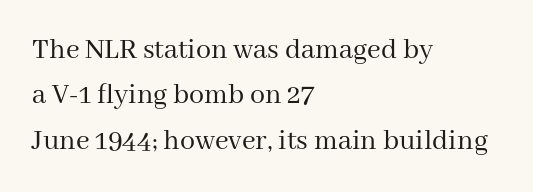
Check under the words: just untouched page. The rendering anchors every line to the left-hand side. This is roman type, the default non-slanted kind. The weight tops out at a normal text grade.
